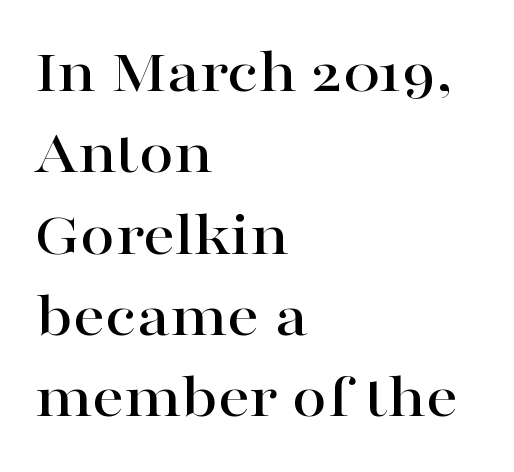
The image shows 63 px wide serif type, upright; set left-aligned, normal line spacing (1.29x), normal letter spacing, not underlined; high stroke contrast and a medium x-height.
